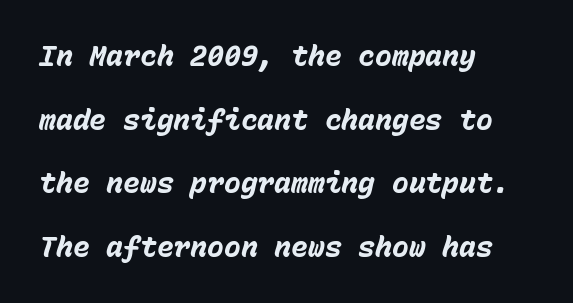
How are the letters spaced? Ordinarily, with no added tracking. Does the leading feel generous? Absolutely, it's lavish. The passage shown is typed in a monospace face where columns stay perfectly aligned. The whole block is typeset with a tilt. The paragraph has a hard left edge and a soft right edge. The baseline area is clear.
